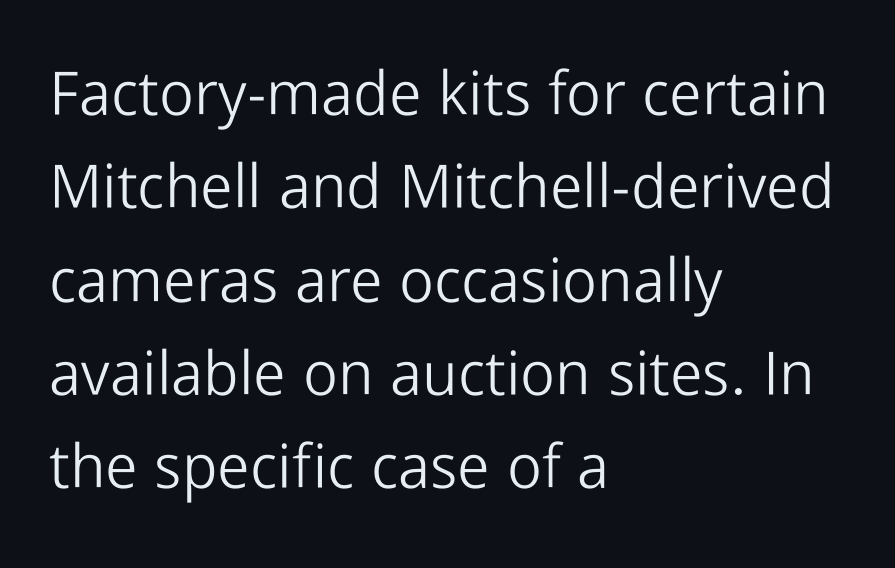
The face used here is proportionally spaced, like ordinary book or web type. The glyphs in this specimen are sans serif. Summary of weight: not heavy and not bold. Every row of glyphs begins at an identical x-position on the left. Leading: standard.
